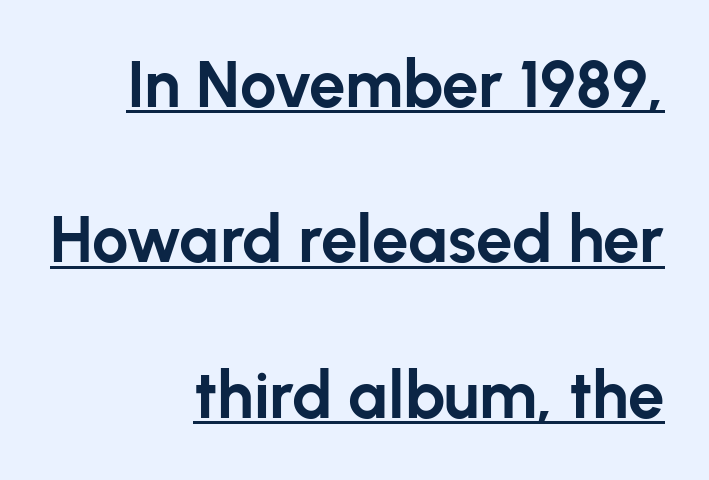
{"serif": "no", "italic": "no", "bold": "yes", "weight": "bold", "width": "normal", "stroke_contrast": "low", "x_height": "medium", "monospaced": "no", "underline": "yes", "align": "right", "line_spacing": "loose", "line_spacing_ratio": 2.39, "letter_spacing": "normal", "letter_spacing_em": 0.0, "glyph_px": 65}
